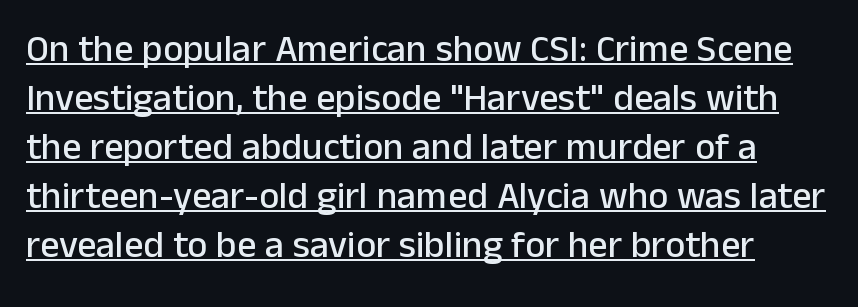
The image shows 38 px sans-serif type, upright; set normal line spacing (1.29x), normal letter spacing, underlined; low stroke contrast and a medium x-height.
